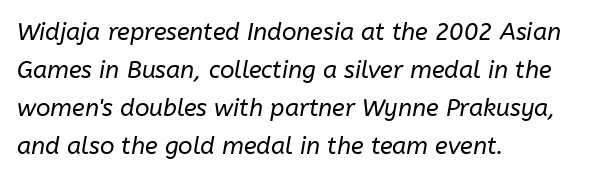
{"italic": "yes", "lean": "right", "slant_degrees": 10, "bold": "no", "underline": "no", "align": "left", "line_spacing": "normal", "line_spacing_ratio": 1.59, "letter_spacing": "normal", "letter_spacing_em": 0.0, "glyph_px": 24}
